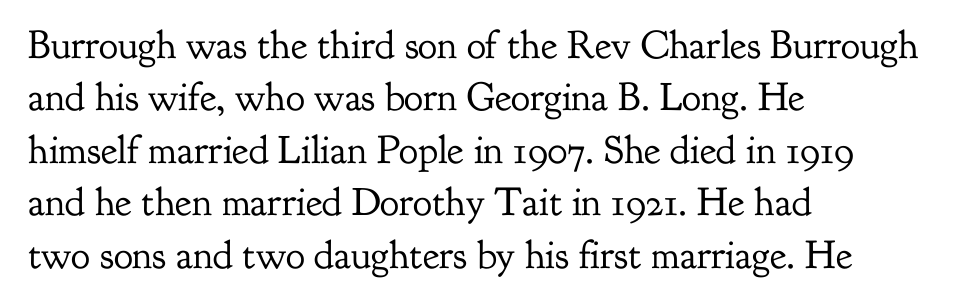
Q: Is the text bold? A: No.
Q: Is the text italic (slanted)? A: No, it is upright.
Q: Is the typeface a serif or a sans-serif typeface? A: Serif.
Q: Is the text underlined? A: No.
Q: How is the paragraph aligned? A: Left-aligned.
Q: Is the spacing between letters normal or unusually wide? A: Normal.
Q: Is the spacing between lines tight, normal or loose? A: Normal.
Q: Width (condensed, normal, or wide)? A: Normal.
Q: Stroke contrast? A: Low.
Q: x-height? A: Small.
Q: Monospaced? A: No.
